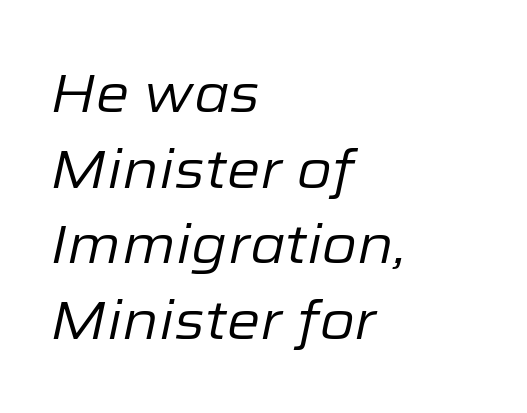
Q: Is the text bold? A: No.
Q: Is the text italic (slanted)? A: Yes, it leans right by about 12 degrees.
Q: Is the text underlined? A: No.
Q: How is the paragraph aligned? A: Left-aligned.
Q: Is the spacing between letters normal or unusually wide? A: Normal.
Q: Is the spacing between lines tight, normal or loose? A: Normal.
Q: Width (condensed, normal, or wide)? A: Normal.
Q: Stroke contrast? A: Low.
Q: x-height? A: Medium.
Q: Monospaced? A: No.
